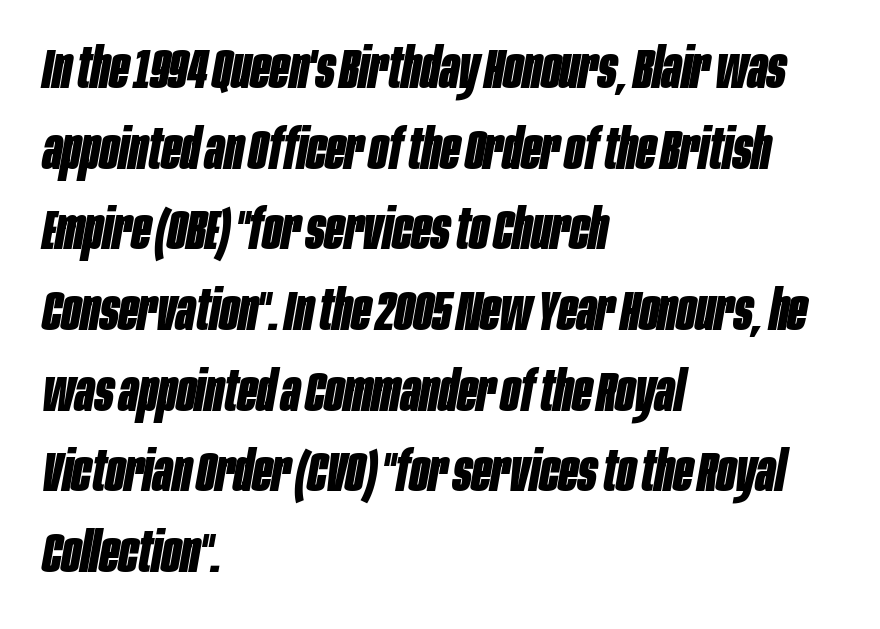
The lines sit at an ordinary, default distance from one another. In terms of letterspacing, this is plain default setting. Chunky letters — that's bold for sure. This sample is left-justified, so line endings fall wherever the words run out.
